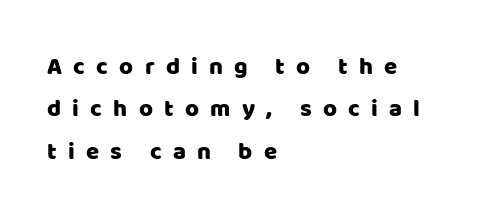
{"italic": "no", "underline": "no", "align": "left", "line_spacing_ratio": 1.77, "letter_spacing": "wide", "letter_spacing_em": 0.47, "glyph_px": 24}
